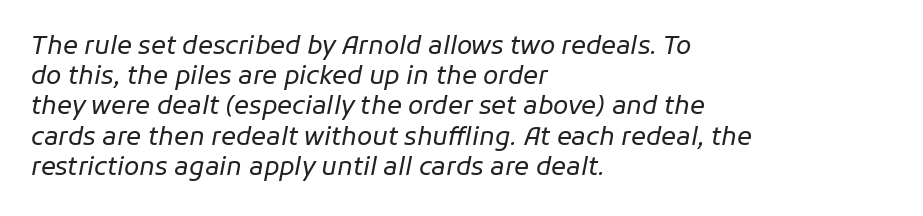
The passage is arranged the way most books set body copy — flush left. Look at the tracking — it's just the regular setting, nothing added. Underlining? Definitely not there. A quiet, ordinary-to-light weight characterises the typeface.
